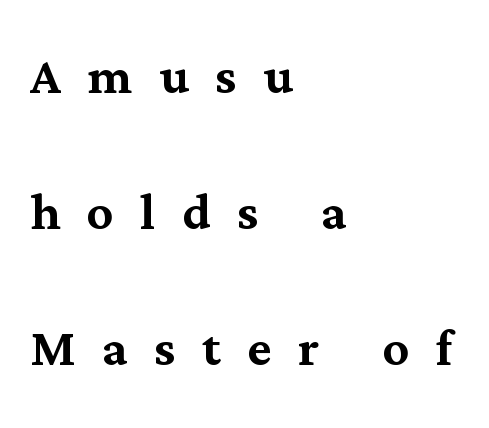
Is this a sans? No — the strokes have serifs. One-word summary of the alignment: left. Any mark beneath the type? The region is blank. Designer's note — italics off, roman on.
